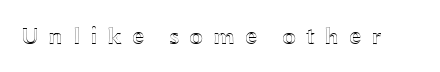
Ordinary non-slanted type is in use. The string is rendered with underlining switched off. You could only call the tracking loose — the letters float apart.
